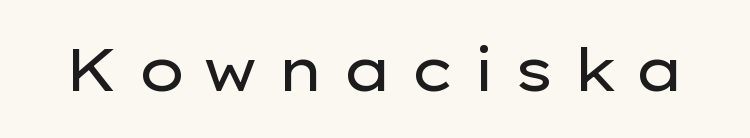
The image shows 59 px regular-weight, wide sans-serif type, upright; set unusually wide letter spacing (+0.28 em), not underlined; low stroke contrast and a medium x-height.
